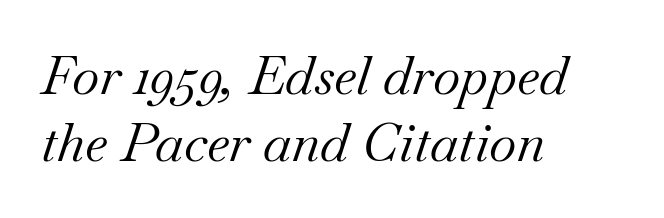
Q: Is the text bold? A: No.
Q: Is the text italic (slanted)? A: Yes, it leans right by about 18 degrees.
Q: Is the typeface a serif or a sans-serif typeface? A: Serif.
Q: Is the text underlined? A: No.
Q: How is the paragraph aligned? A: Left-aligned.
Q: Is the spacing between letters normal or unusually wide? A: Normal.
Q: Is the spacing between lines tight, normal or loose? A: Normal.
Q: Width (condensed, normal, or wide)? A: Normal.
Q: Stroke contrast? A: Medium.
Q: x-height? A: Small.
Q: Monospaced? A: No.
